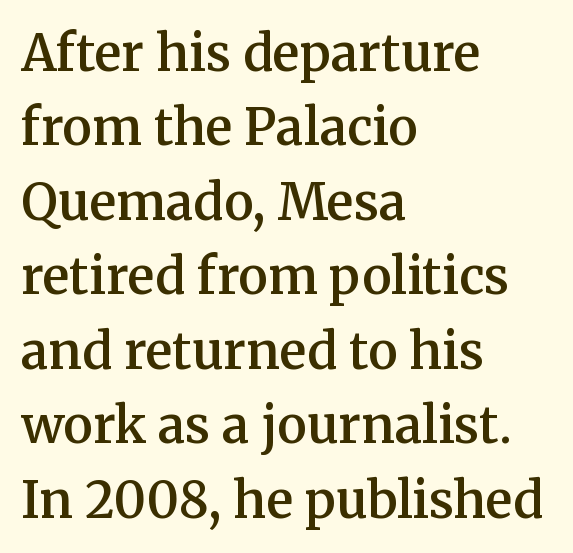
Typographic density is moderately raised because the face is semibold. This sample uses plain, unmodified letter spacing. Descenders are the only things crossing below the line. Style check: upright. These lines stack with their left ends in a neat column. These lines sit exactly where default settings would place them.
